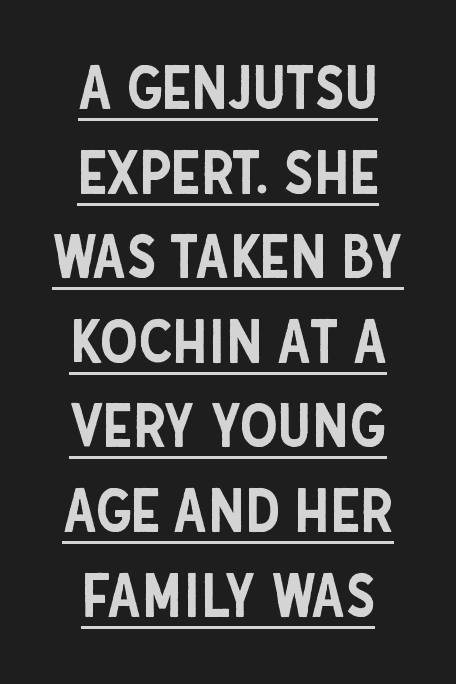
Each line is balanced around a shared central axis. Is there an underline? Yes — a line sits under the letters. The font's upright variant was chosen for this text. This rendering employs a face without finishing strokes, i.e., a sans-serif.
